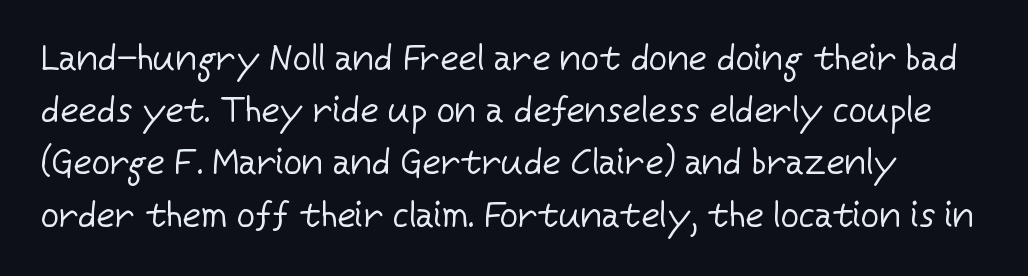
Leading: standard. Stroke thickness stays within the range of a standard reading face or lighter. The face used here is rendered with its standard letterfit. The characters display no serif detailing; their extremities are plain. Beneath every word, the page is bare.
